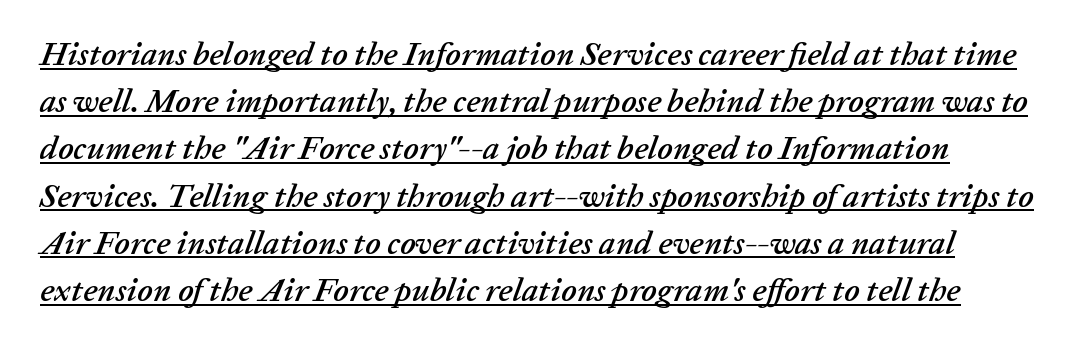
Q: Is the text italic (slanted)? A: Yes, it leans right by about 20 degrees.
Q: Is the text underlined? A: Yes.
Q: Is the spacing between letters normal or unusually wide? A: Normal.
Q: Is the spacing between lines tight, normal or loose? A: Normal.
Q: Width (condensed, normal, or wide)? A: Normal.
Q: Stroke contrast? A: Low.
Q: x-height? A: Medium.
Q: Monospaced? A: No.
